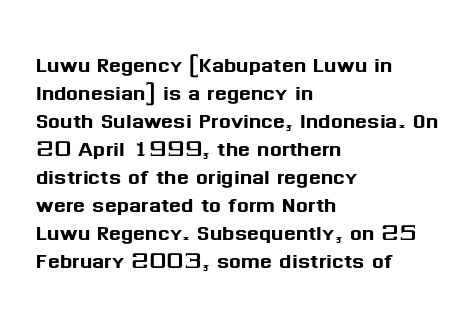
{"serif": "no", "italic": "no", "width": "normal", "stroke_contrast": "medium", "x_height": "medium", "monospaced": "no", "underline": "no", "align": "left", "line_spacing": "tight", "line_spacing_ratio": 1.0, "letter_spacing": "normal", "letter_spacing_em": 0.0, "glyph_px": 28}
